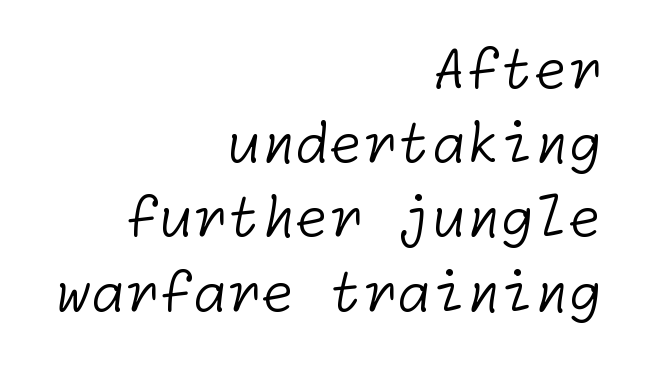
{"serif": "no", "bold": "no", "weight": "light", "width": "normal", "stroke_contrast": "low", "x_height": "medium", "underline": "no", "align": "right", "line_spacing": "normal", "line_spacing_ratio": 1.35, "letter_spacing": "normal", "letter_spacing_em": 0.0, "glyph_px": 55}
